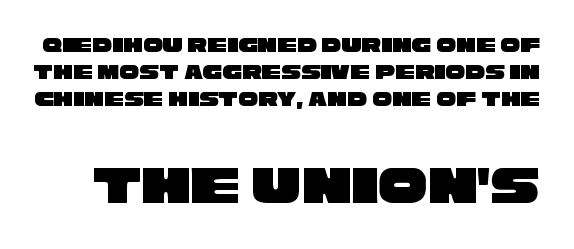
Q: Is the typeface a serif or a sans-serif typeface? A: Sans-serif.
Q: Is the text underlined? A: No.
Q: Is the spacing between letters normal or unusually wide? A: Normal.
Q: Which block of text is set in a larger size, the first (top) or the second (bottom)? A: The second (bottom) one.
Q: Width (condensed, normal, or wide)? A: Wide.
Q: Stroke contrast? A: Low.
Q: x-height? A: Large.
Q: Monospaced? A: No.
